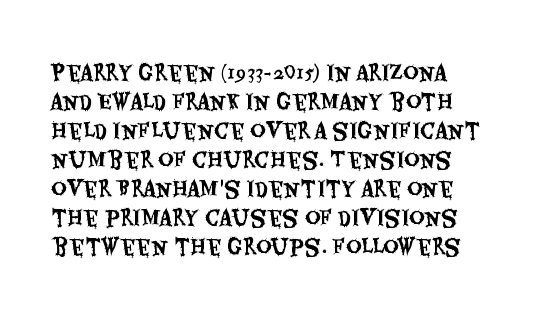
{"italic": "no", "underline": "no", "line_spacing": "normal", "line_spacing_ratio": 1.38, "letter_spacing": "normal", "letter_spacing_em": 0.0, "glyph_px": 21}
